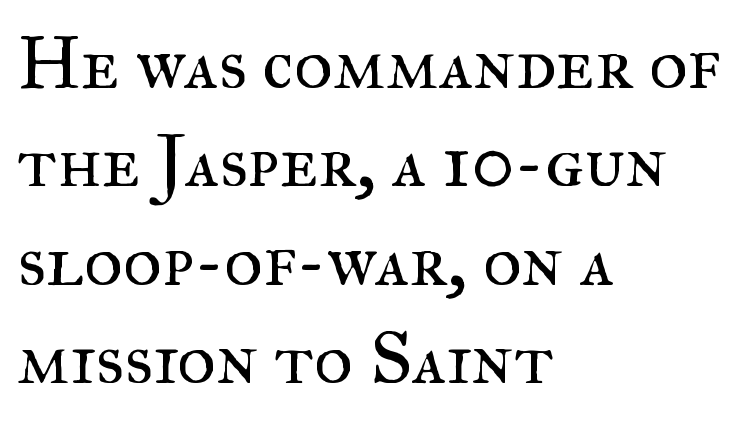
The image shows 74 px regular-weight serif type, upright; set left-aligned, normal line spacing (1.33x), normal letter spacing, not underlined; medium stroke contrast and a small x-height.
